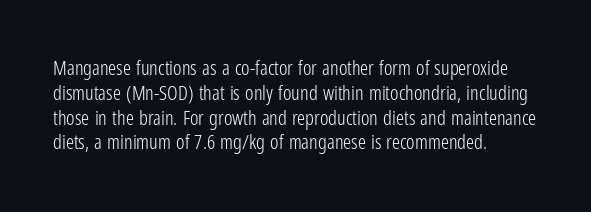
Each stroke keeps to a modest, everyday thickness or less. The type is set solid horizontally, with unmodified tracking. Italic: no, the glyphs are upright roman. In CSS terms this would be text-align: left.
